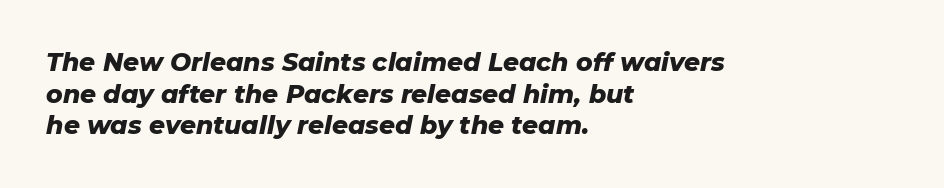
The image shows 25 px bold type, italic (leaning right); set left-aligned, normal line spacing (1.27x), normal letter spacing, not underlined.
